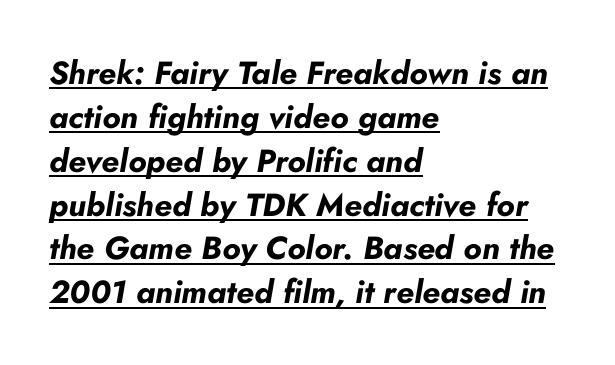
{"italic": "yes", "lean": "right", "slant_degrees": 10, "bold": "yes", "weight": "bold", "width": "normal", "stroke_contrast": "low", "x_height": "small", "monospaced": "no", "underline": "yes", "align": "left", "line_spacing": "normal", "line_spacing_ratio": 1.37, "letter_spacing": "normal", "letter_spacing_em": 0.0, "glyph_px": 32}
